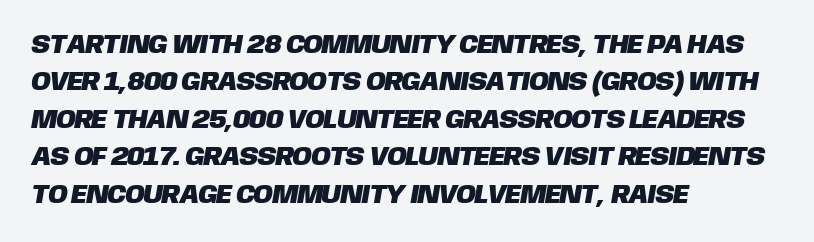
Underline: absent. Letter spacing: default. These lines stack with their left ends in a neat column. Regular leading.
